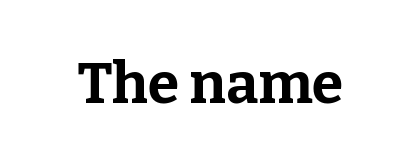
Q: Is the text bold? A: Yes.
Q: Is the text italic (slanted)? A: No, it is upright.
Q: Is the typeface a serif or a sans-serif typeface? A: Serif.
Q: Is the text underlined? A: No.
Q: Is the spacing between letters normal or unusually wide? A: Normal.
Q: Width (condensed, normal, or wide)? A: Normal.
Q: Stroke contrast? A: Low.
Q: x-height? A: Medium.
Q: Monospaced? A: No.
